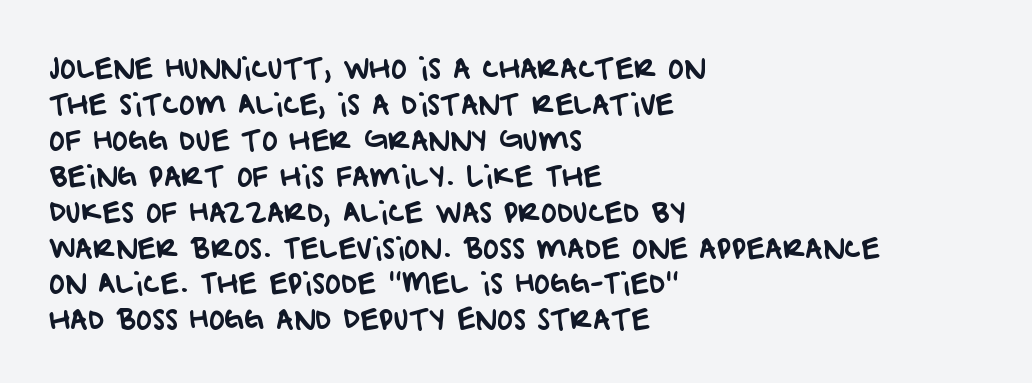
The image shows 27 px text type; set left-aligned, normal line spacing (1.33x), normal letter spacing, not underlined.
